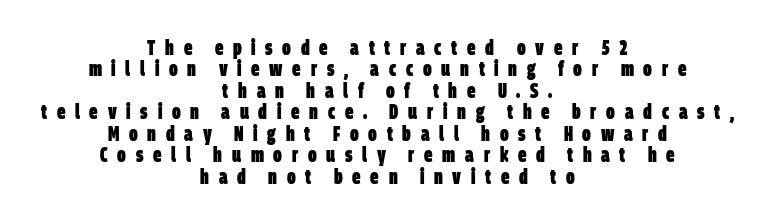
Q: Is the text bold? A: Yes.
Q: Is the text underlined? A: No.
Q: How is the paragraph aligned? A: Centered.
Q: Is the spacing between letters normal or unusually wide? A: Unusually wide.
Q: Is the spacing between lines tight, normal or loose? A: Tight.
